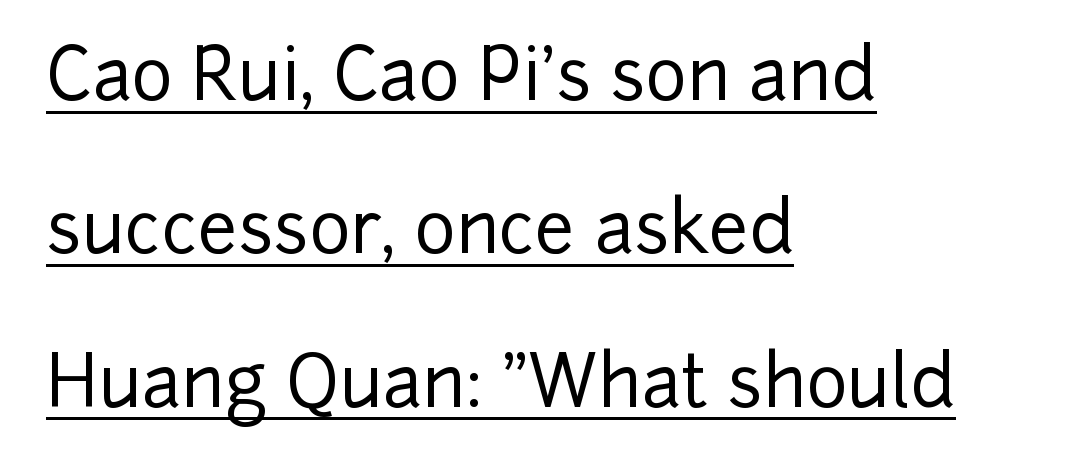
Q: Is the text italic (slanted)? A: No, it is upright.
Q: Is the typeface a serif or a sans-serif typeface? A: Sans-serif.
Q: Is the text underlined? A: Yes.
Q: How is the paragraph aligned? A: Left-aligned.
Q: Is the spacing between letters normal or unusually wide? A: Normal.
Q: Is the spacing between lines tight, normal or loose? A: Loose.
Q: Width (condensed, normal, or wide)? A: Normal.
Q: Stroke contrast? A: Low.
Q: x-height? A: Medium.
Q: Monospaced? A: No.
